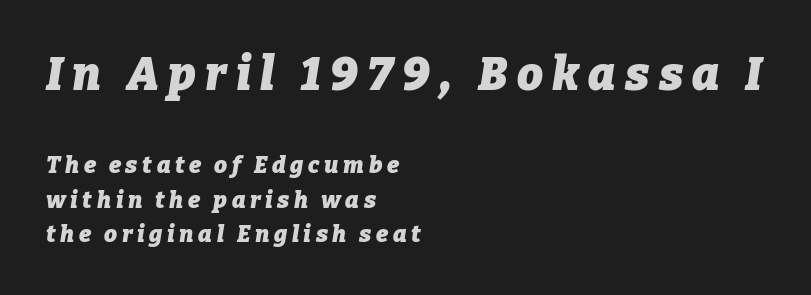
The image shows 46 px heavy type, italic (leaning right); set left-aligned, normal line spacing (1.49x), unusually wide letter spacing (+0.2 em), not underlined; the first (top) block is 2.0x larger; low stroke contrast and a medium x-height.
